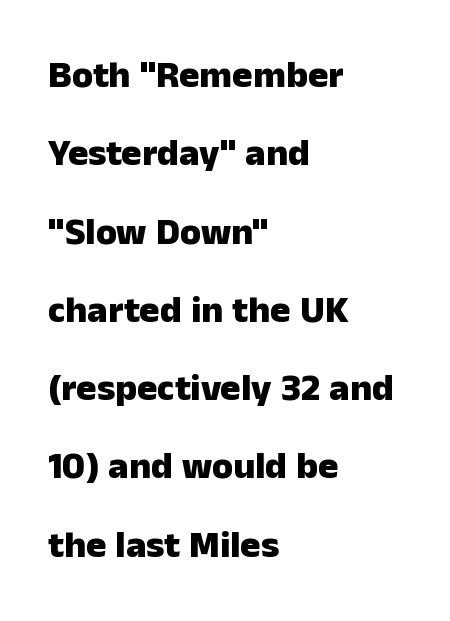
{"serif": "no", "italic": "no", "bold": "yes", "weight": "heavy", "width": "normal", "stroke_contrast": "low", "x_height": "medium", "monospaced": "no", "underline": "no", "align": "left", "line_spacing": "loose", "line_spacing_ratio": 2.06, "letter_spacing": "normal", "letter_spacing_em": 0.0, "glyph_px": 38}
